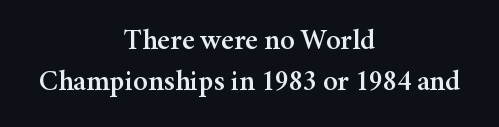
The characters display serif detailing at their extremities. Each new line begins a customary step beneath the previous one. A centered setting, common on invitations and titles, is used for this passage. Rule under the text: the space is simply empty. The face used here is proportionally spaced, like ordinary book or web type. Posture: straight, roman, zero tilt.
